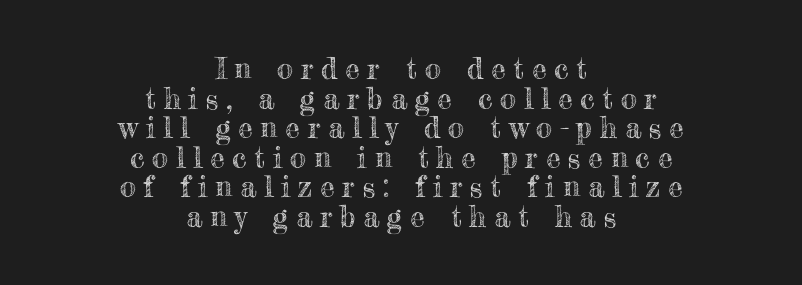
Note the varied advance widths — an 'i' is clearly narrower than an 'm'. The text block is weighted toward neither margin, spreading evenly from the middle. The line-height multiplier appears low, near solid setting. Italic: no, the glyphs are upright roman.
